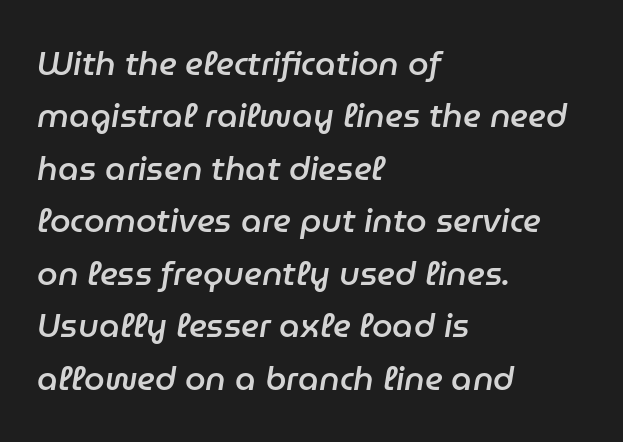
Q: Is the text bold? A: Semi-bold.
Q: Is the text italic (slanted)? A: Yes, it leans right by about 9 degrees.
Q: Is the text underlined? A: No.
Q: How is the paragraph aligned? A: Left-aligned.
Q: Is the spacing between letters normal or unusually wide? A: Normal.
Q: Is the spacing between lines tight, normal or loose? A: Normal.
Q: Width (condensed, normal, or wide)? A: Normal.
Q: Stroke contrast? A: Low.
Q: x-height? A: Medium.
Q: Monospaced? A: No.
